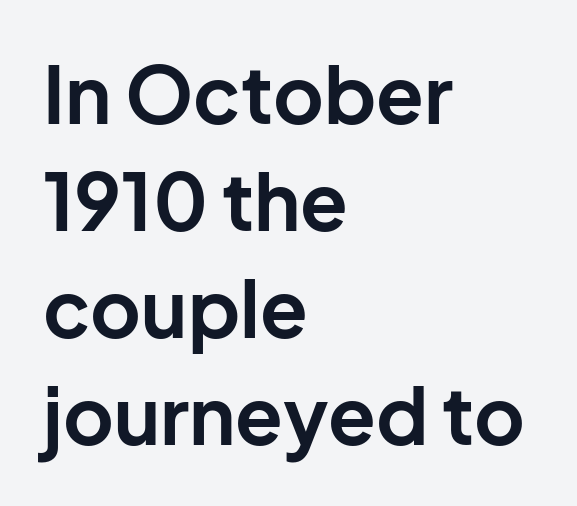
{"serif": "no", "italic": "no", "bold": "yes", "weight": "bold", "width": "normal", "stroke_contrast": "low", "x_height": "medium", "monospaced": "no", "underline": "no", "align": "left", "line_spacing": "normal", "line_spacing_ratio": 1.37, "letter_spacing": "normal", "letter_spacing_em": 0.0, "glyph_px": 78}
